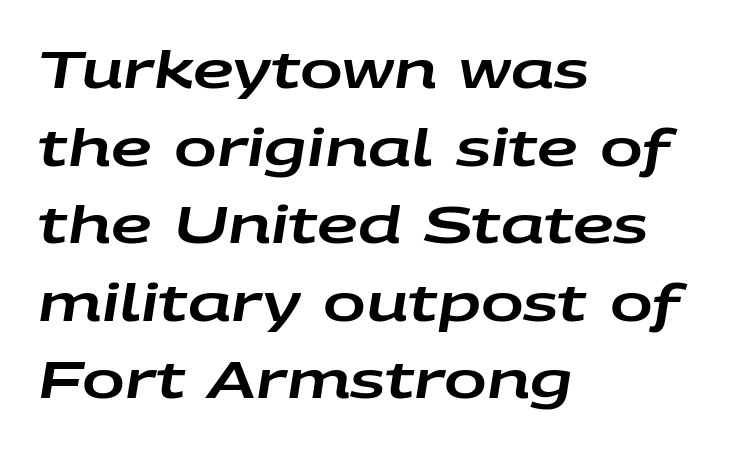
{"italic": "yes", "lean": "right", "slant_degrees": 9, "width": "wide", "stroke_contrast": "low", "x_height": "large", "monospaced": "no", "underline": "no", "align": "left", "line_spacing": "normal", "line_spacing_ratio": 1.52, "letter_spacing": "normal", "letter_spacing_em": 0.0, "glyph_px": 51}
